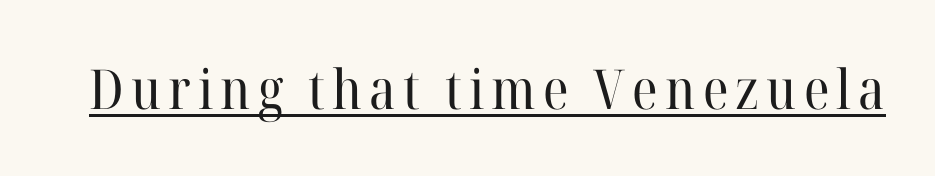
The image shows 55 px regular-weight serif type, upright; set underlined; high stroke contrast and a medium x-height.
